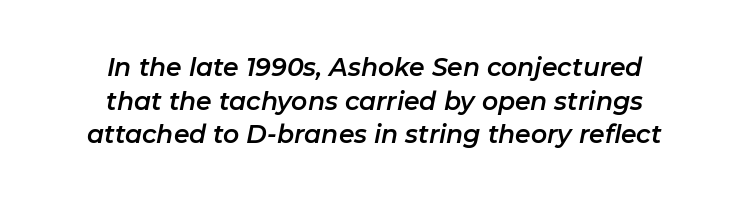
{"italic": "yes", "lean": "right", "slant_degrees": 11, "underline": "no", "align": "center", "line_spacing": "normal", "line_spacing_ratio": 1.35, "letter_spacing": "normal", "letter_spacing_em": 0.0, "glyph_px": 25}
